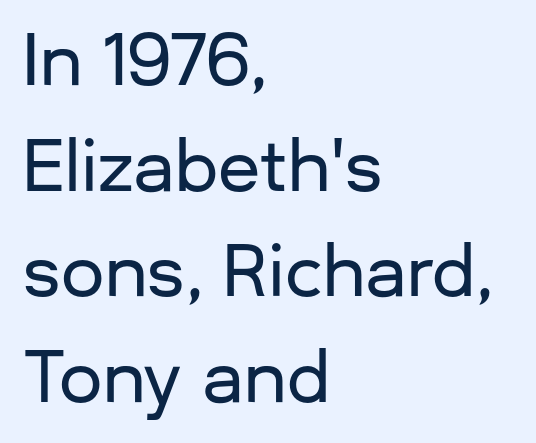
The designer went with a sans here, leaving each stem footless. Each line starts at the same left margin while the right side varies. This is the regular roman posture of the typeface. The line texture is even and compact thanks to regular tracking. The face used here is proportionally spaced, like ordinary book or web type.
